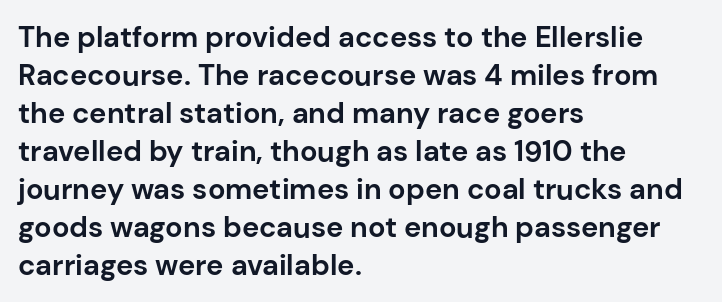
Q: Is the text bold? A: Yes.
Q: Is the text italic (slanted)? A: No, it is upright.
Q: Is the typeface a serif or a sans-serif typeface? A: Sans-serif.
Q: Is the text underlined? A: No.
Q: How is the paragraph aligned? A: Left-aligned.
Q: Is the spacing between letters normal or unusually wide? A: Normal.
Q: Is the spacing between lines tight, normal or loose? A: Normal.
Q: Width (condensed, normal, or wide)? A: Normal.
Q: Stroke contrast? A: Low.
Q: x-height? A: Medium.
Q: Monospaced? A: No.
